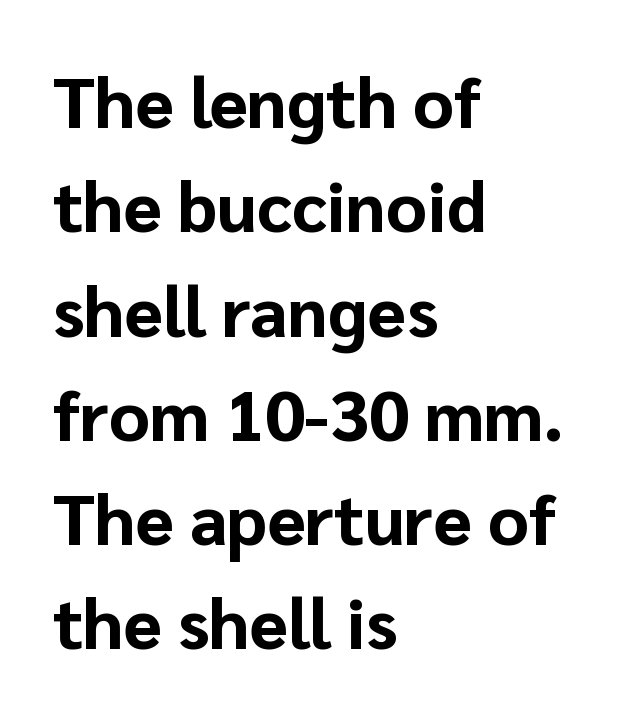
The image shows 70 px bold sans-serif type, upright; set left-aligned, normal line spacing (1.49x), normal letter spacing, not underlined; low stroke contrast and a medium x-height.
